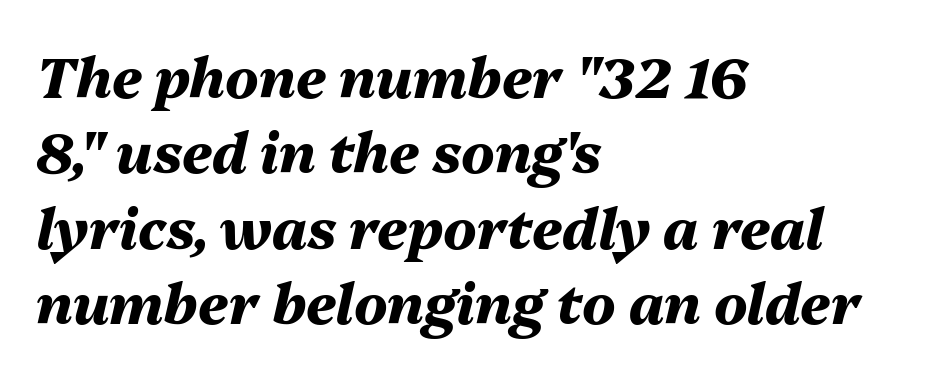
Only glyphs here, with clear space below each row. Looks like regular typesetting: each glyph gets only the width it needs. The rendering applies a slant to the glyphs. This rendering leaves character spacing at its baseline value. Whoever set this chose a conventional vertical rhythm.
